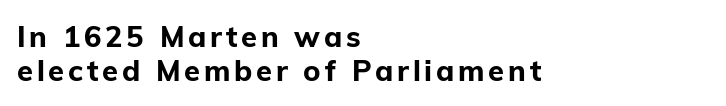
{"serif": "no", "italic": "no", "bold": "yes", "weight": "bold", "width": "normal", "stroke_contrast": "low", "x_height": "medium", "monospaced": "no", "underline": "no", "align": "left", "line_spacing_ratio": 1.17, "glyph_px": 29}
